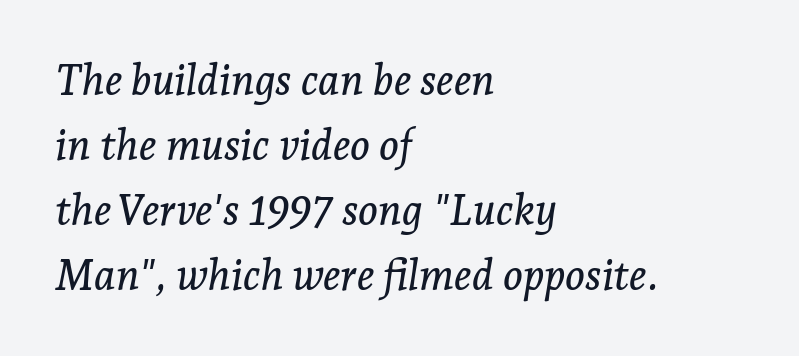
The type is set solid horizontally, with unmodified tracking. Line starts are locked; line ends wander. A normal amount of white space separates one row of letters from the next. In terms of posture, this sample is oblique. The words here are not underlined.
